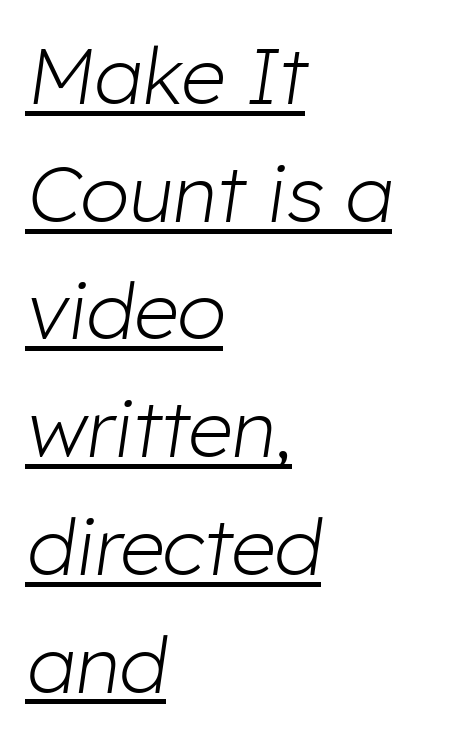
If you drew a ruler down the left edge, every line would touch it. Proportional: the letters do not fall into vertical columns. The horizontal fit of the characters is conventional and even. Emphasis-style slanted type is in use. The specimen includes a rule beneath the text block's lines. Normally led — the rows are evenly, conventionally spaced.
